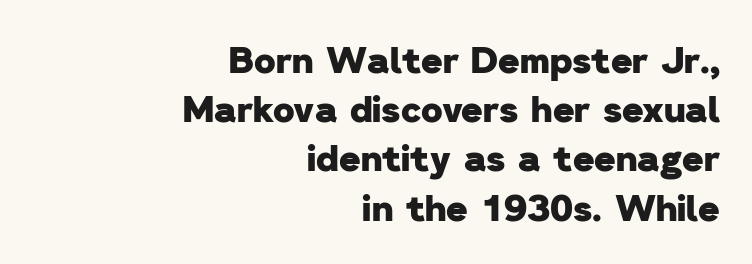
The image shows 37 px heavy sans-serif type; set right-aligned, normal line spacing (1.33x), normal letter spacing, not underlined; low stroke contrast and a medium x-height.
